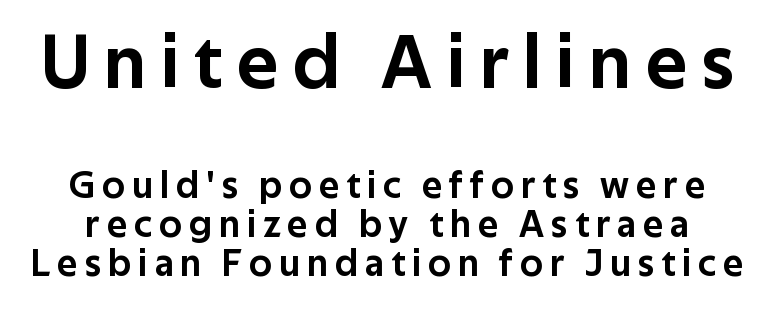
{"serif": "no", "italic": "no", "width": "normal", "stroke_contrast": "low", "x_height": "medium", "monospaced": "no", "underline": "no", "line_spacing": "tight", "line_spacing_ratio": 1.03, "larger_block": "first", "size_ratio": 2.03, "glyph_px": 77}
